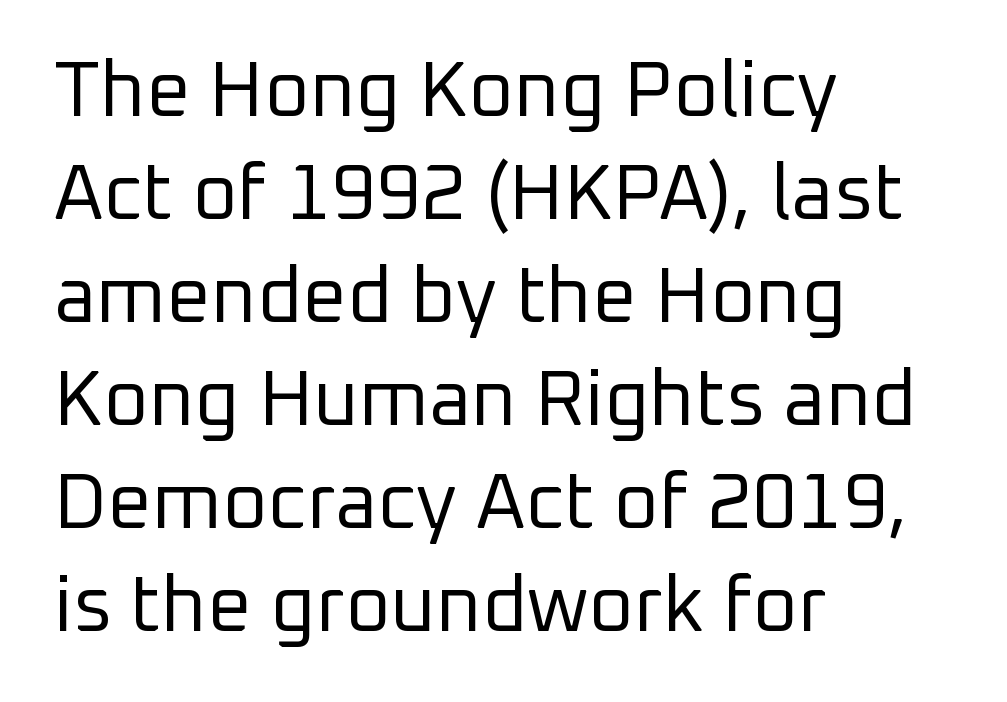
Unlike italic type, these characters show no tilt at all. The rendering anchors every line to the left-hand side. Honestly, the row spacing looks completely unremarkable. The passage shown is not bold in any degree. Proportional: the letters do not fall into vertical columns. Stroke terminals: plain, sans-serif.
